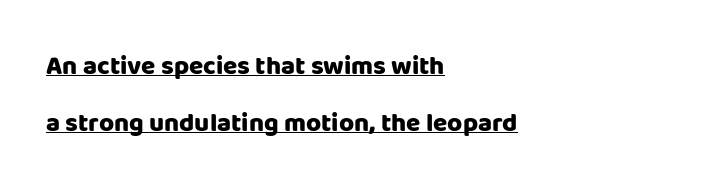
Is there any slant? The stems are plumb. Is the type bold? Yes — the strokes are clearly thick and heavy. Letter spacing: default. The text block is weighted toward the left margin, trailing off unevenly rightward. The space between consecutive lines is lavish.
